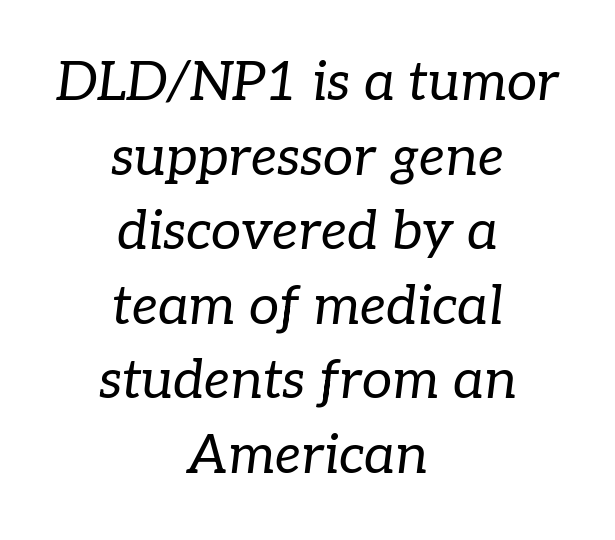
Varying glyph widths throughout — classic text-font behaviour. The rows are spaced the way most documents space them. Look at the bottom of the vertical strokes: they flare into serifs here. The strokes carry an ordinary text weight at most. The letters are slanted; this is an italic face.
